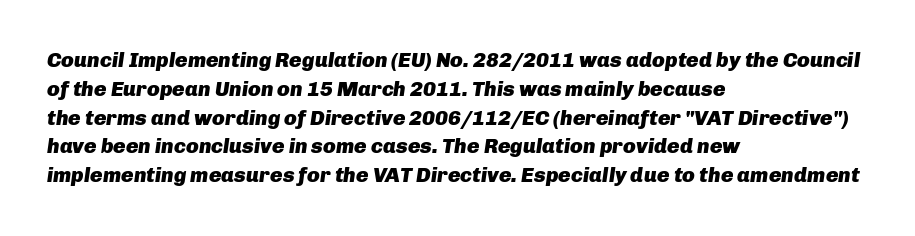
Q: Is the text bold? A: Yes.
Q: Is the text italic (slanted)? A: Yes, it leans right by about 8 degrees.
Q: Is the text underlined? A: No.
Q: How is the paragraph aligned? A: Left-aligned.
Q: Is the spacing between letters normal or unusually wide? A: Normal.
Q: Is the spacing between lines tight, normal or loose? A: Normal.
